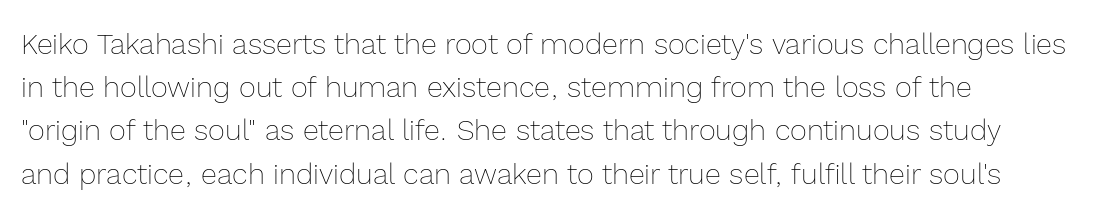
Q: Is the text bold? A: No.
Q: Is the text italic (slanted)? A: No, it is upright.
Q: Is the text underlined? A: No.
Q: Is the spacing between letters normal or unusually wide? A: Normal.
Q: Is the spacing between lines tight, normal or loose? A: Normal.
Q: Width (condensed, normal, or wide)? A: Normal.
Q: x-height? A: Medium.
Q: Monospaced? A: No.
